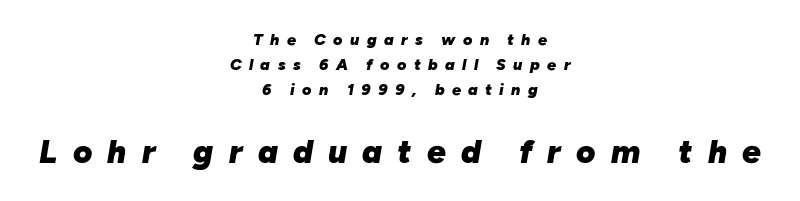
{"italic": "yes", "lean": "right", "slant_degrees": 10, "bold": "yes", "weight": "heavy", "width": "normal", "stroke_contrast": "low", "x_height": "medium", "monospaced": "no", "underline": "no", "align": "center", "line_spacing": "normal", "line_spacing_ratio": 1.57, "letter_spacing": "wide", "letter_spacing_em": 0.46, "larger_block": "second", "size_ratio": 2.06, "glyph_px": 33}
